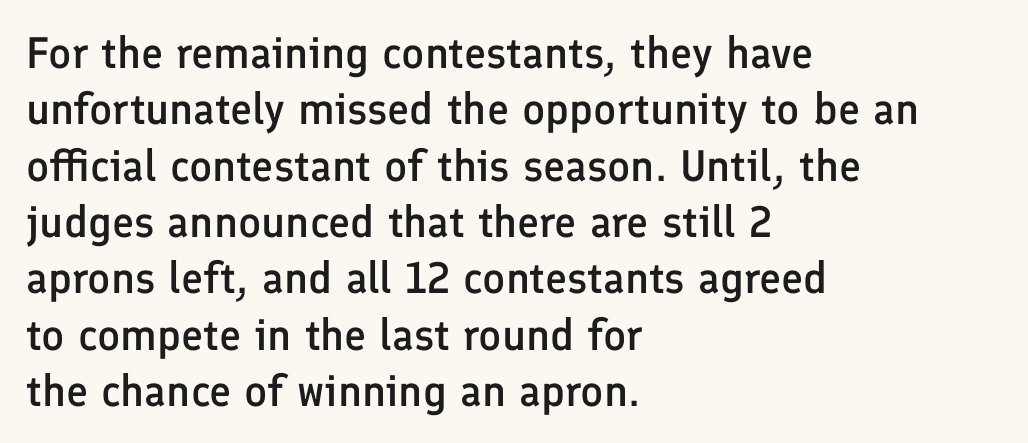
The leading is moderate, giving the passage an even texture. A bit beefed up — I'd call it semibold rather than bold. If you drew a line through each stem, it would be perfectly vertical. Between one letter and the next there's only the usual sliver of space. The face used here is a sans, in the tradition of grotesques and geometrics. Rule under the text: the space is simply empty.
